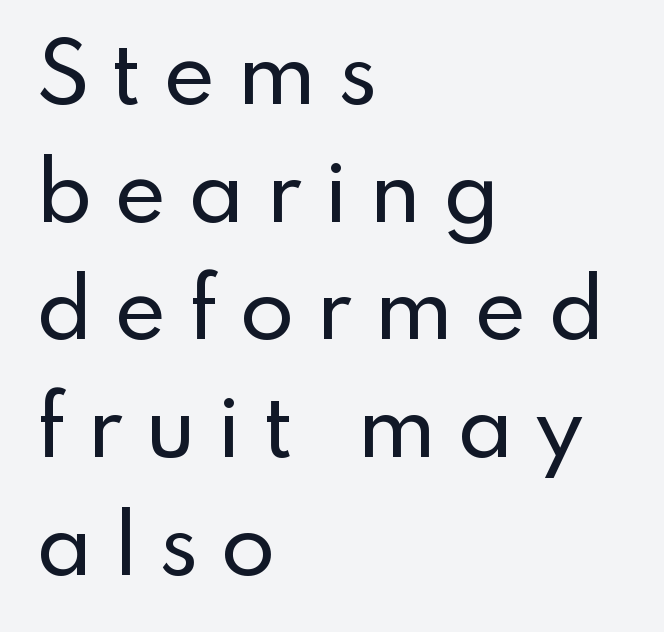
Italic? Not at all — the glyphs are vertical. Nope, no serifs anywhere on these letters. The specimen omits any rule beneath the text block's lines. A typesetter would call this heavily tracked-out type. Notice how descenders clear the ascenders below comfortably — that's standard leading.
